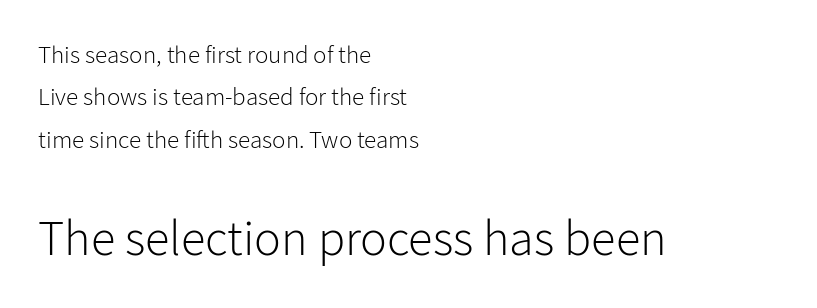
{"serif": "no", "italic": "no", "bold": "no", "weight": "light", "width": "normal", "stroke_contrast": "low", "x_height": "medium", "monospaced": "no", "underline": "no", "align": "left", "line_spacing": "normal", "line_spacing_ratio": 1.7, "letter_spacing": "normal", "letter_spacing_em": 0.0, "larger_block": "second", "size_ratio": 2.0, "glyph_px": 50}
